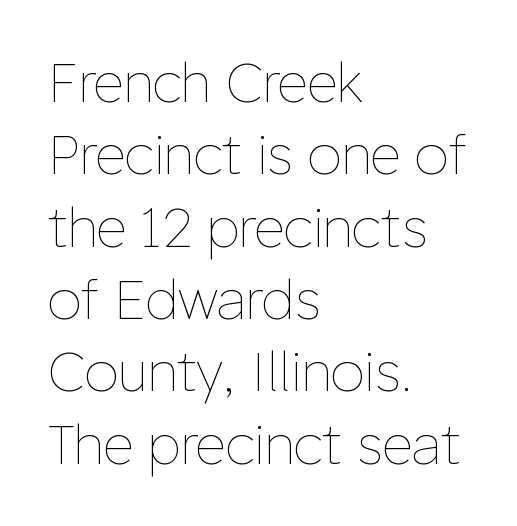
The image shows 54 px thin type, upright; set left-aligned, normal line spacing (1.34x), normal letter spacing, not underlined; low stroke contrast and a medium x-height.
